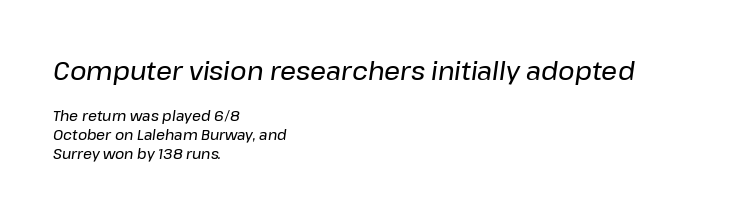
The font's italic variant was chosen for this text. A bare baseline throughout the passage. Every row of glyphs begins at an identical x-position on the left. In terms of leading, this rendering sits right in the middle. Is the lower block the larger one? No — the upper block carries the bigger type.
